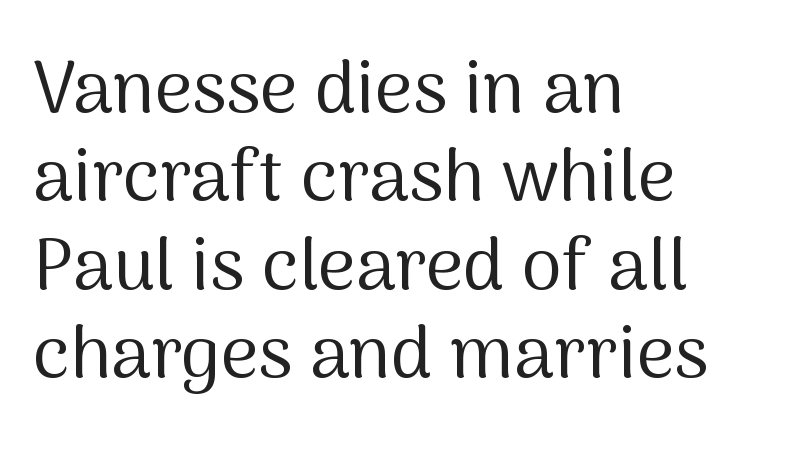
The image shows 73 px regular-weight sans-serif type, upright; set left-aligned, line spacing 1.21x, normal letter spacing, not underlined; medium stroke contrast and a medium x-height.
